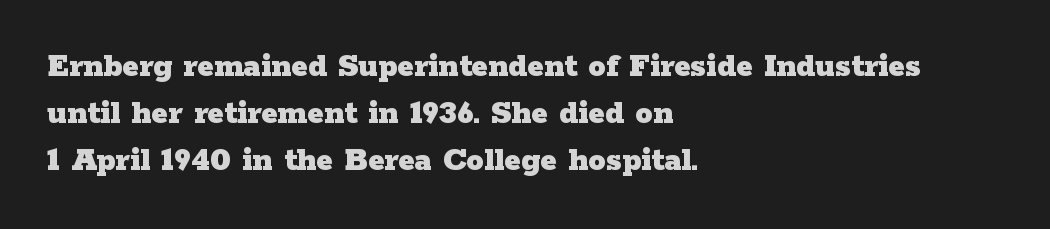
{"serif": "yes", "italic": "no", "bold": "yes", "weight": "heavy", "width": "wide", "stroke_contrast": "low", "x_height": "medium", "monospaced": "no", "underline": "no", "align": "left", "line_spacing": "normal", "line_spacing_ratio": 1.34, "letter_spacing": "normal", "letter_spacing_em": 0.0, "glyph_px": 35}
